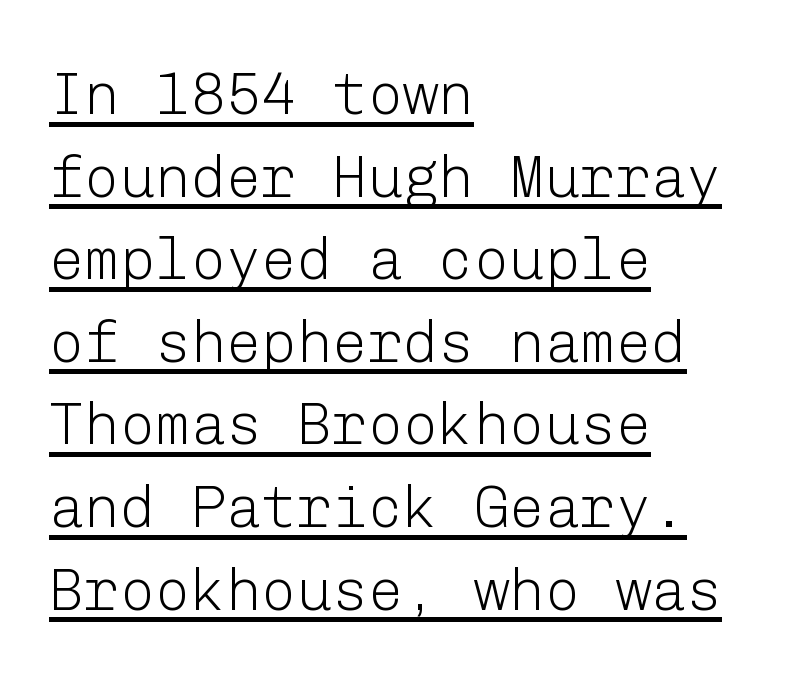
The image shows 59 px light sans-serif type, upright; set left-aligned, normal line spacing (1.4x), normal letter spacing, underlined; low stroke contrast and a medium x-height.
